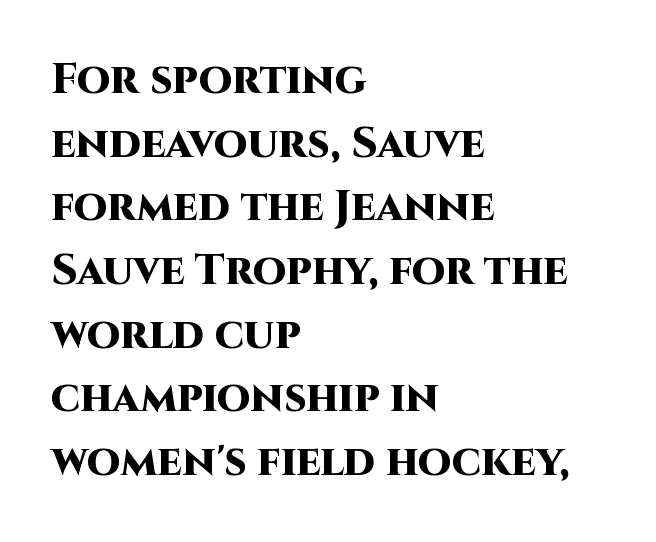
Caption: bold face, heavy strokes. If you drew a line through each stem, it would be perfectly vertical. Leftover space on each line is placed entirely after the last word. This rendering leaves character spacing at its baseline value. The designer went with a sans here, leaving each stem footless. A typesetter would call this proportional, since set widths differ per character.
